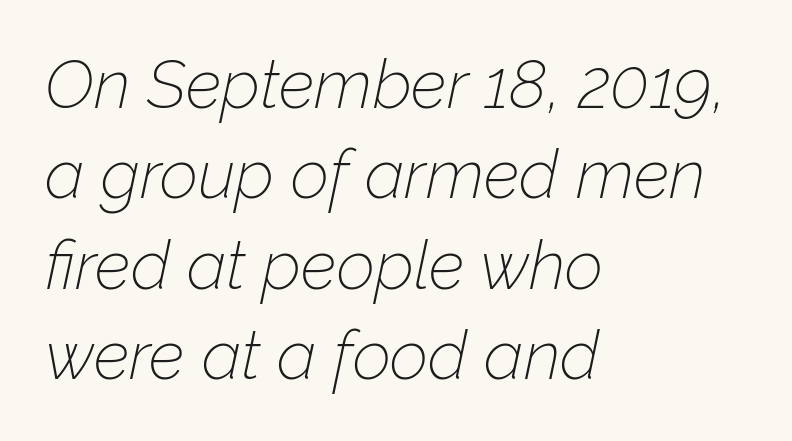
The image shows 67 px thin type, italic (leaning right); set left-aligned, normal line spacing (1.35x), normal letter spacing, not underlined; low stroke contrast and a medium x-height.
